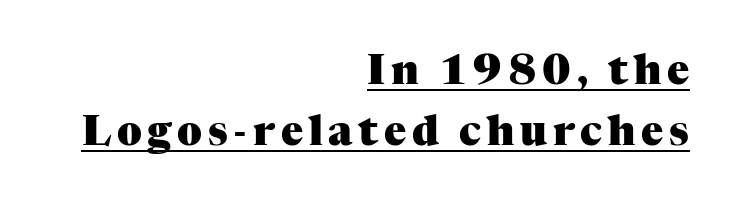
{"serif": "yes", "italic": "no", "bold": "yes", "weight": "heavy", "width": "normal", "stroke_contrast": "medium", "x_height": "medium", "monospaced": "no", "underline": "yes", "align": "right", "line_spacing": "normal", "line_spacing_ratio": 1.49, "glyph_px": 41}
